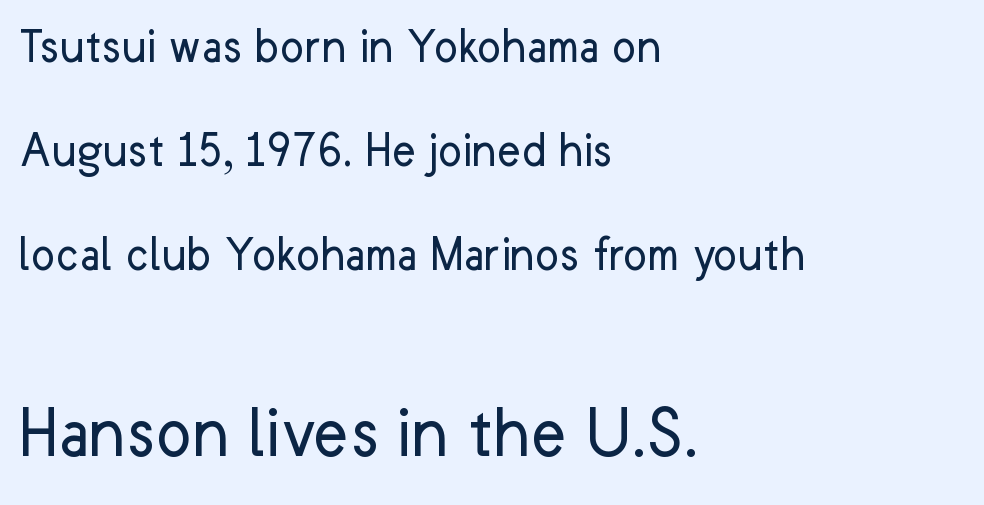
The image shows 76 px regular-weight sans-serif type, upright; set left-aligned, loose line spacing (2.04x), normal letter spacing, not underlined; the second (bottom) block is 1.49x larger; low stroke contrast and a medium x-height.
